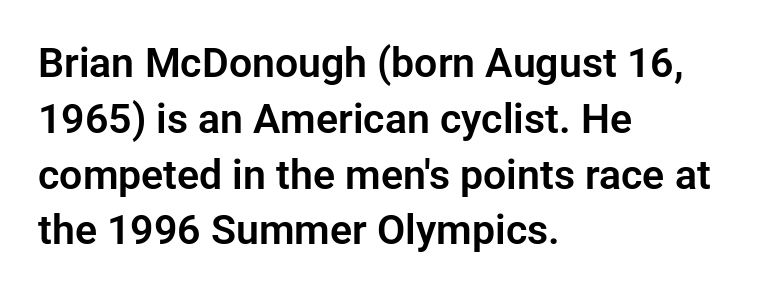
Is this a fixed-width face? No — the glyphs have proportional, varying widths. Line starts are locked; line ends wander. This block has exactly the height ordinary leading produces. Each letter's strokes conclude bluntly, with no projecting serifs. Bare-footed words on every line.
